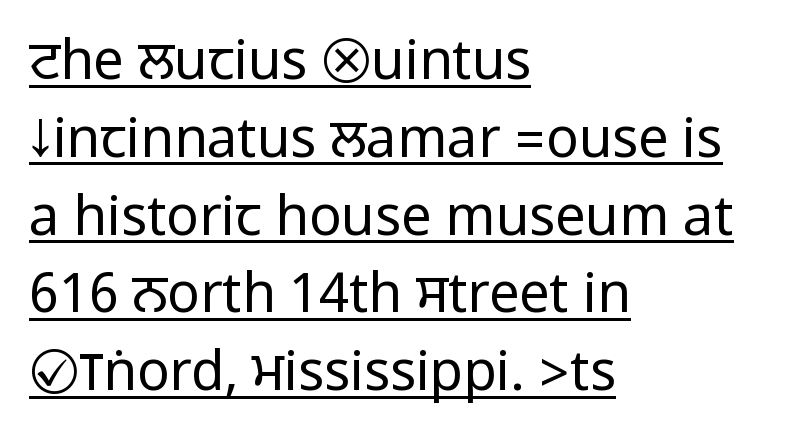
The font is comparable to plain body text, perhaps lighter. What stands out about the letter spacing? Nothing — it is the standard amount. Are there feet on the stems? There aren't — it's a sans. Regular leading. The specimen reads as upright at a glance. Layout note: lines flush left.
